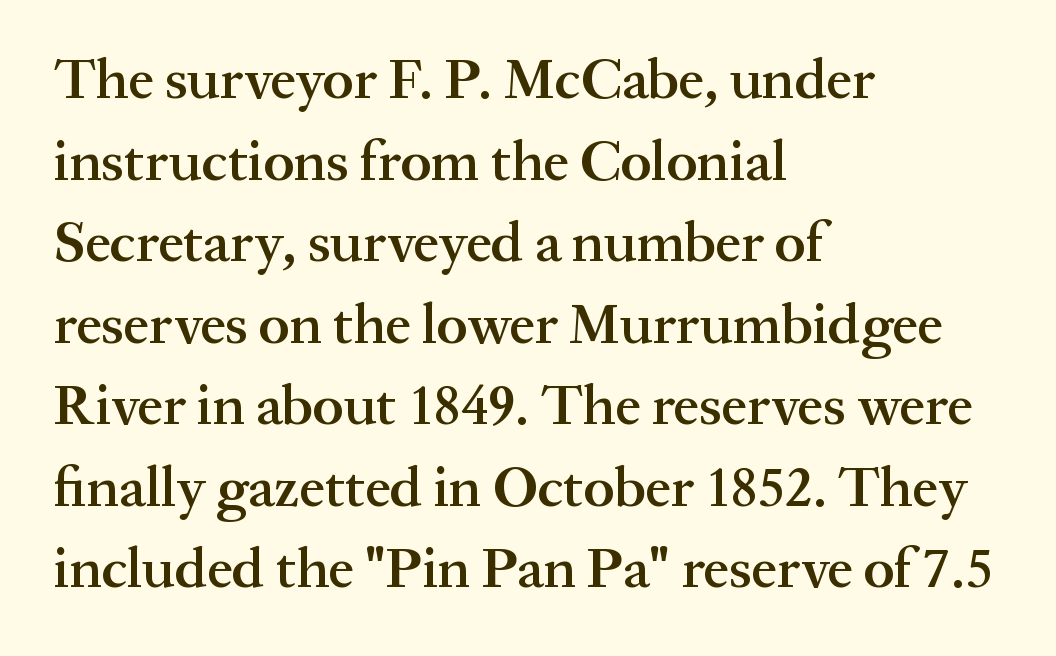
{"serif": "yes", "italic": "no", "bold": "semi", "weight": "semibold", "width": "normal", "stroke_contrast": "medium", "x_height": "medium", "monospaced": "no", "underline": "no", "align": "left", "line_spacing": "normal", "line_spacing_ratio": 1.43, "letter_spacing": "normal", "letter_spacing_em": 0.0, "glyph_px": 57}
